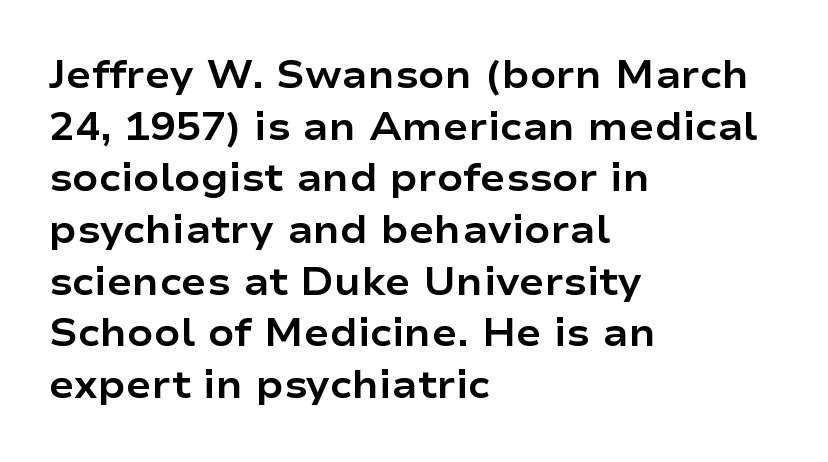
The image shows 38 px bold, wide sans-serif type, upright; set left-aligned, normal line spacing (1.36x), normal letter spacing, not underlined; low stroke contrast and a medium x-height.
